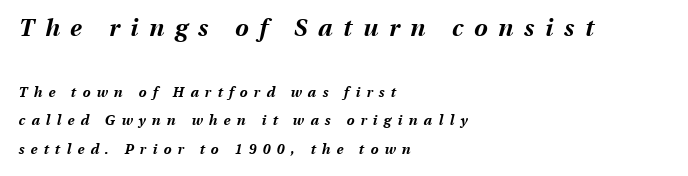
Q: Is the text bold? A: Yes.
Q: Is the text italic (slanted)? A: Yes, it leans right by about 13 degrees.
Q: Is the text underlined? A: No.
Q: How is the paragraph aligned? A: Left-aligned.
Q: Is the spacing between letters normal or unusually wide? A: Unusually wide.
Q: Is the spacing between lines tight, normal or loose? A: Loose.
Q: Which block of text is set in a larger size, the first (top) or the second (bottom)? A: The first (top) one.
